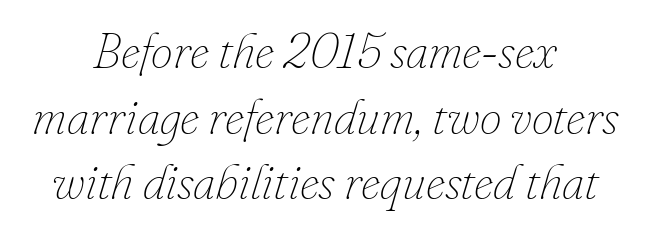
The image shows 49 px thin type, italic (leaning right); set centered, normal line spacing (1.34x), normal letter spacing, not underlined; low stroke contrast and a small x-height.
